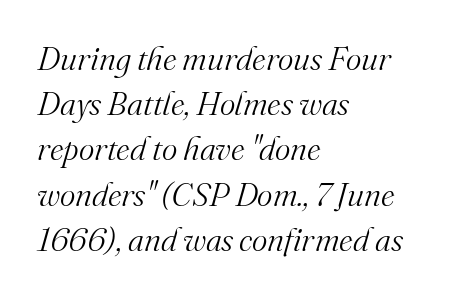
How would I describe the line gaps? Plain and ordinary. Every row of glyphs begins at an identical x-position on the left. This rendering employs a face with finishing strokes, i.e., a serif. Do the characters align in a grid? No, the font is proportional.
